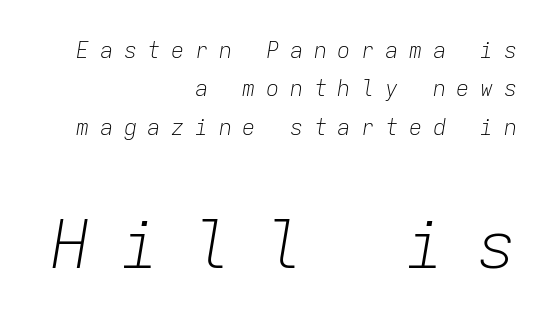
Larger block? The one below; the one above is distinctly smaller. Would a proofreader flag this as italicized? Yes. Unbolded letterforms with no extra heft. The string is rendered with underlining switched off.
